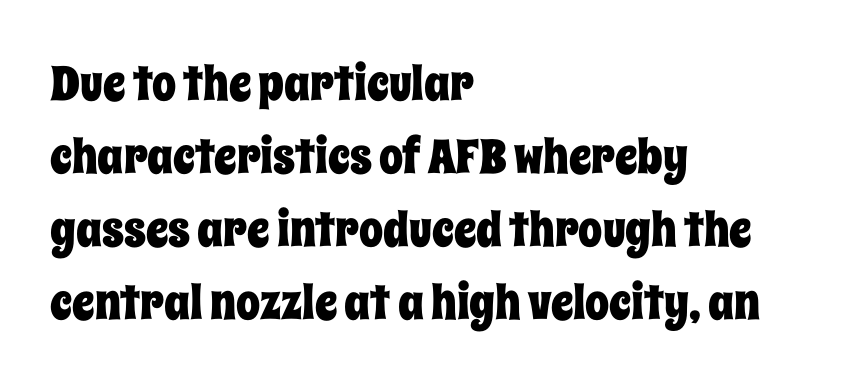
{"italic": "no", "width": "condensed", "stroke_contrast": "low", "x_height": "large", "monospaced": "no", "underline": "no", "align": "left", "line_spacing": "normal", "line_spacing_ratio": 1.52, "letter_spacing": "normal", "letter_spacing_em": 0.0, "glyph_px": 48}
